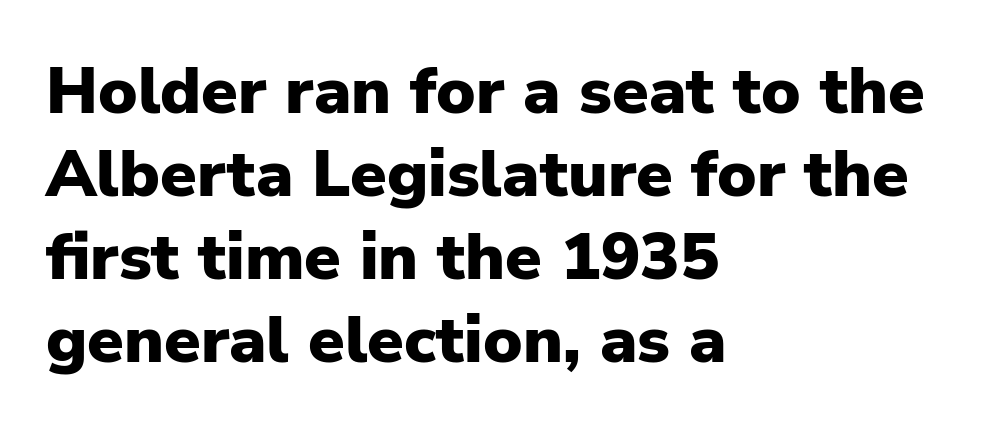
The image shows 66 px heavy sans-serif type, upright; set left-aligned, normal line spacing (1.26x), normal letter spacing, not underlined; low stroke contrast and a medium x-height.
